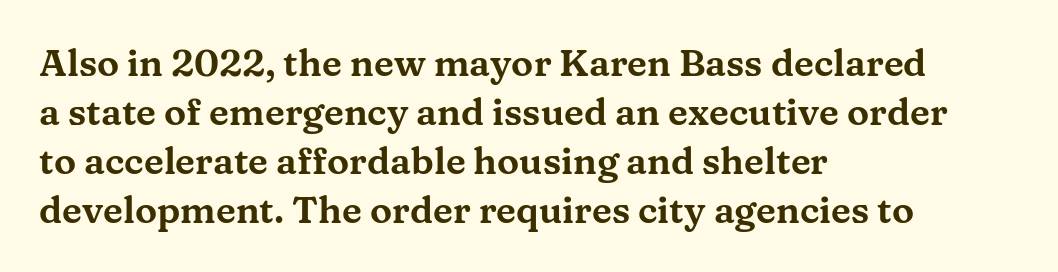
The letters advance in unequal steps, a hallmark of proportional type. To sum up the face: it has serifs. The letters stand straight up with perfectly vertical stems. The space beneath each line is pristine and unruled. Horizontally, the lines are justified to the leading edge only.
